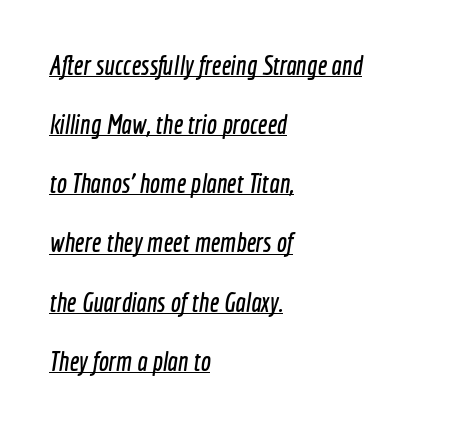
Q: Is the text underlined? A: Yes.
Q: How is the paragraph aligned? A: Left-aligned.
Q: Is the spacing between letters normal or unusually wide? A: Normal.
Q: Is the spacing between lines tight, normal or loose? A: Loose.
